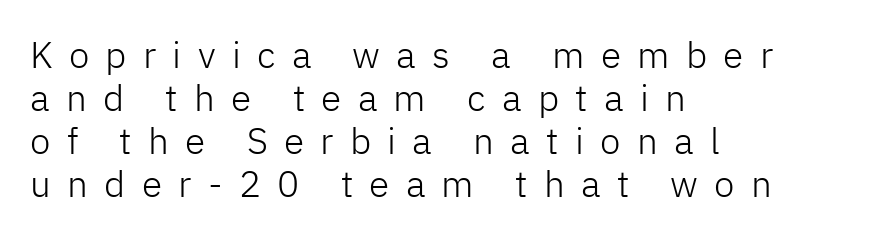
Q: Is the text bold? A: No.
Q: Is the text italic (slanted)? A: No, it is upright.
Q: Is the typeface a serif or a sans-serif typeface? A: Sans-serif.
Q: Is the text underlined? A: No.
Q: How is the paragraph aligned? A: Left-aligned.
Q: Is the spacing between letters normal or unusually wide? A: Unusually wide.
Q: Width (condensed, normal, or wide)? A: Normal.
Q: Stroke contrast? A: Low.
Q: x-height? A: Medium.
Q: Monospaced? A: No.
